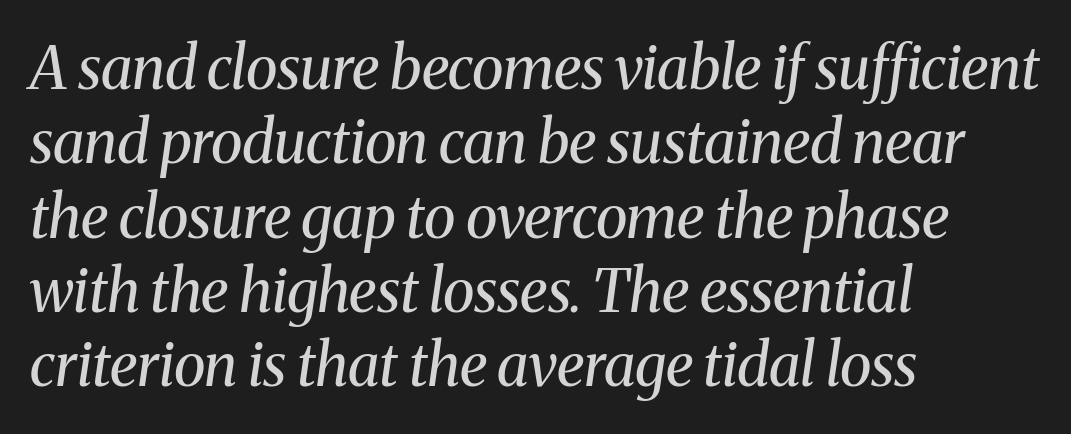
The image shows 59 px regular-weight serif type, italic (leaning right); set left-aligned, normal line spacing (1.26x), normal letter spacing, not underlined; medium stroke contrast and a medium x-height.
